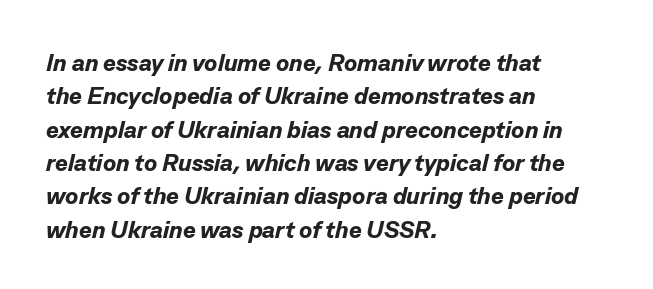
Glyph-to-glyph distance matches everyday printed text. Vertical spacing — default. The paragraph shown leans on its left margin. Typesetter's note: full bold, strokes at maximum text heaviness. Clear beneath every line of the passage.
